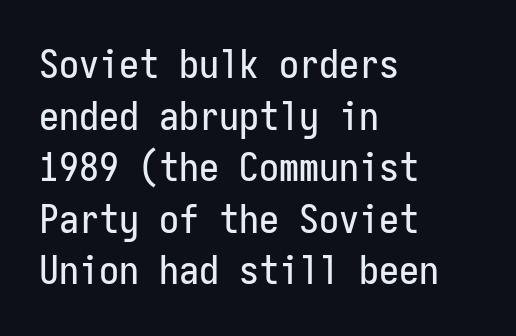
The image shows 40 px condensed sans-serif type, upright, monospaced; set left-aligned, normal line spacing (1.29x), normal letter spacing, not underlined; low stroke contrast and a medium x-height.
